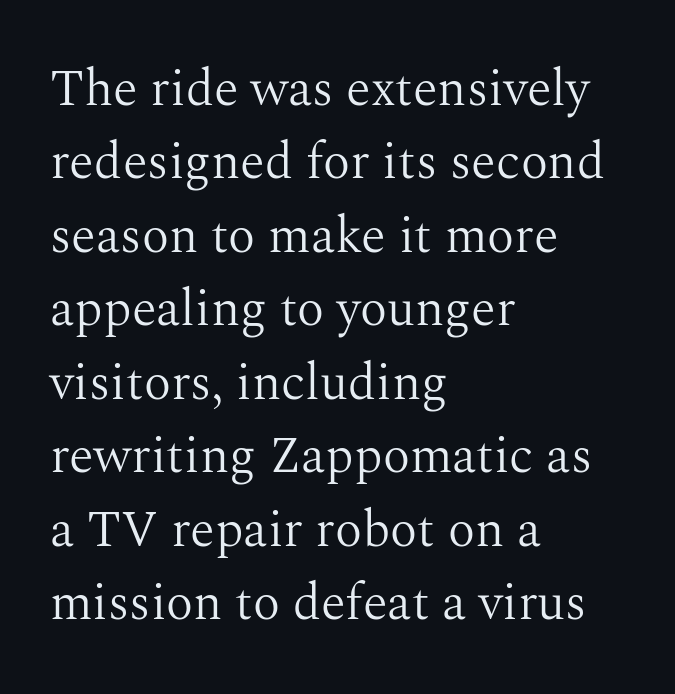
Q: Is the text bold? A: No.
Q: Is the text italic (slanted)? A: No, it is upright.
Q: Is the typeface a serif or a sans-serif typeface? A: Serif.
Q: Is the text underlined? A: No.
Q: How is the paragraph aligned? A: Left-aligned.
Q: Is the spacing between letters normal or unusually wide? A: Normal.
Q: Is the spacing between lines tight, normal or loose? A: Normal.
Q: Width (condensed, normal, or wide)? A: Normal.
Q: Stroke contrast? A: Medium.
Q: x-height? A: Medium.
Q: Monospaced? A: No.
